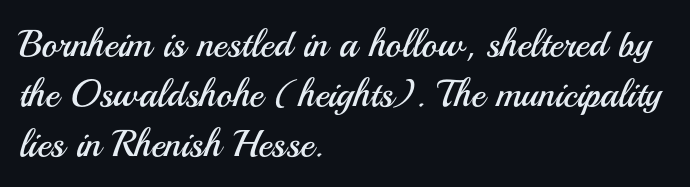
Q: Is the text bold? A: No.
Q: Is the text italic (slanted)? A: Yes.
Q: Is the typeface a serif or a sans-serif typeface? A: Sans-serif.
Q: Is the text underlined? A: No.
Q: How is the paragraph aligned? A: Left-aligned.
Q: Is the spacing between letters normal or unusually wide? A: Normal.
Q: Is the spacing between lines tight, normal or loose? A: Normal.
Q: Width (condensed, normal, or wide)? A: Normal.
Q: Stroke contrast? A: Medium.
Q: x-height? A: Small.
Q: Monospaced? A: No.
